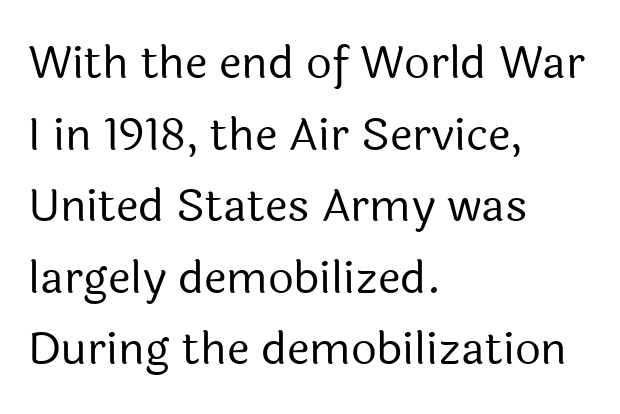
Q: Is the text bold? A: No.
Q: Is the text italic (slanted)? A: No, it is upright.
Q: Is the typeface a serif or a sans-serif typeface? A: Sans-serif.
Q: Is the text underlined? A: No.
Q: How is the paragraph aligned? A: Left-aligned.
Q: Is the spacing between letters normal or unusually wide? A: Normal.
Q: Is the spacing between lines tight, normal or loose? A: Normal.
Q: Width (condensed, normal, or wide)? A: Normal.
Q: x-height? A: Medium.
Q: Monospaced? A: No.
